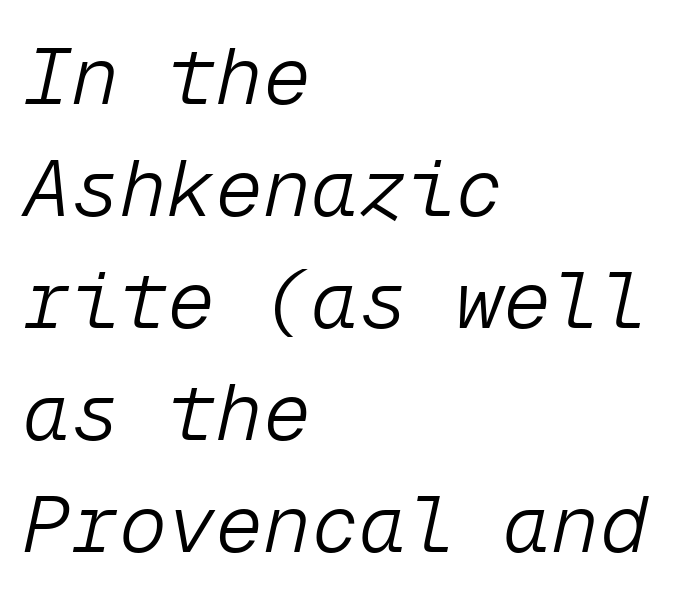
The face used here has a pronounced slope to its letters. Quick note: underline off. Stem width sits at or under what a default text font uses. This sample uses plain, unmodified letter spacing. Quick note: interline space is typical.
